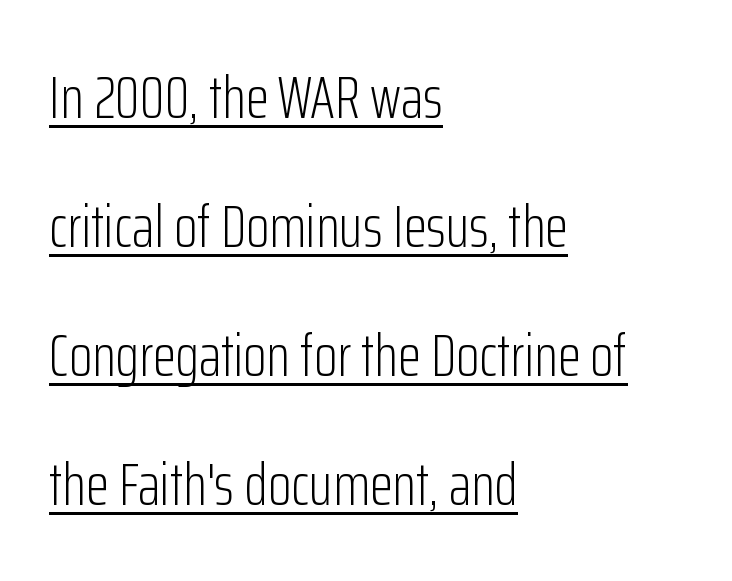
The image shows 60 px light, condensed sans-serif type, upright; set left-aligned, loose line spacing (2.15x), normal letter spacing, underlined; low stroke contrast and a medium x-height.
